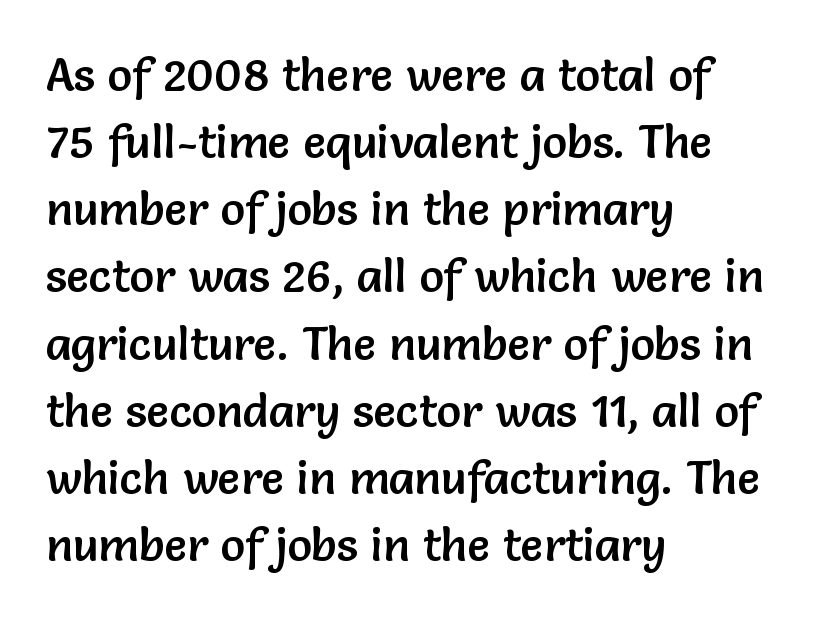
The image shows 46 px sans-serif type, upright; set left-aligned, normal line spacing (1.46x), normal letter spacing, not underlined; low stroke contrast and a medium x-height.
